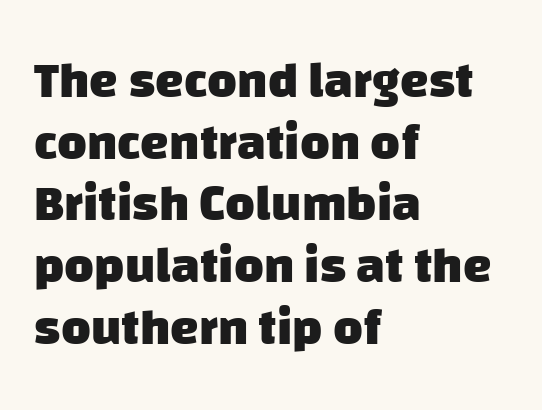
The image shows 51 px heavy sans-serif type; set left-aligned, line spacing 1.21x, normal letter spacing, not underlined; low stroke contrast and a large x-height.
